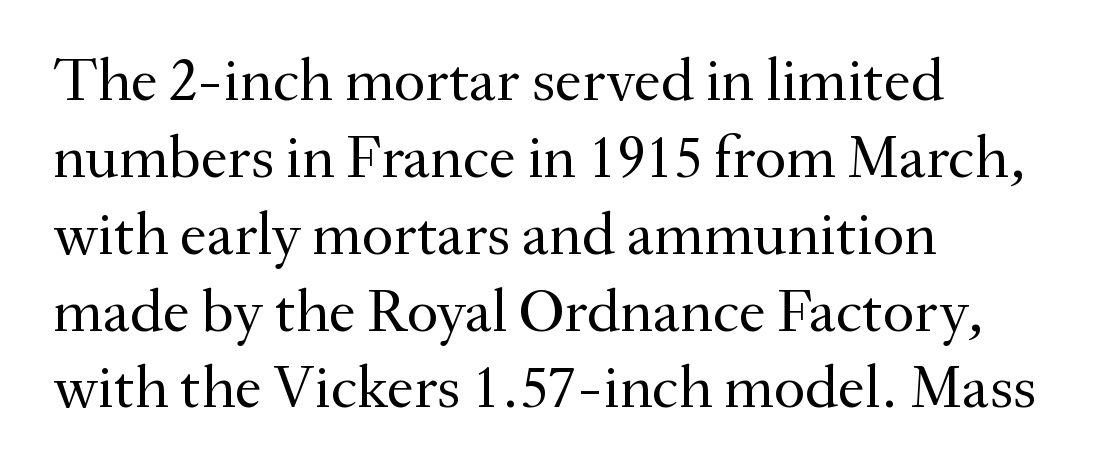
There is no visible air inserted between adjacent glyphs. Type without underlining. Layout note: lines flush left. Classification — serif. Weight: not bold — regular or lighter.
